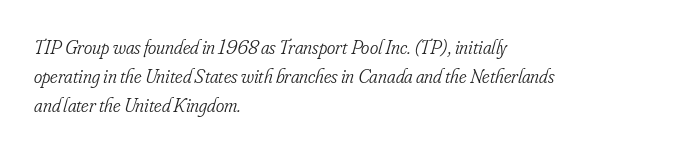
The image shows 20 px text type, italic (leaning right); set left-aligned, normal line spacing (1.46x), normal letter spacing, not underlined.
